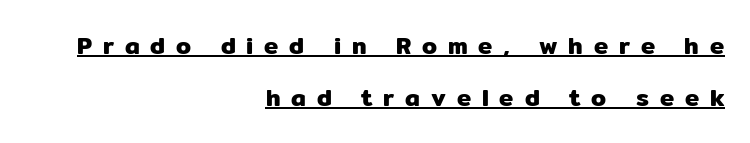
Q: Is the text italic (slanted)? A: No, it is upright.
Q: Is the text underlined? A: Yes.
Q: How is the paragraph aligned? A: Right-aligned.
Q: Is the spacing between letters normal or unusually wide? A: Unusually wide.
Q: Is the spacing between lines tight, normal or loose? A: Loose.
